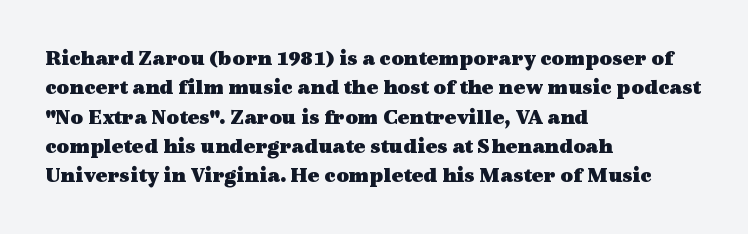
Every character sits straight up, as roman type does. Visually the block forms a straight wall on the left and a jagged coastline on the right. I'd describe the lettering as bold — thick and assertive. Unmarked baselines from the first word to the last.
